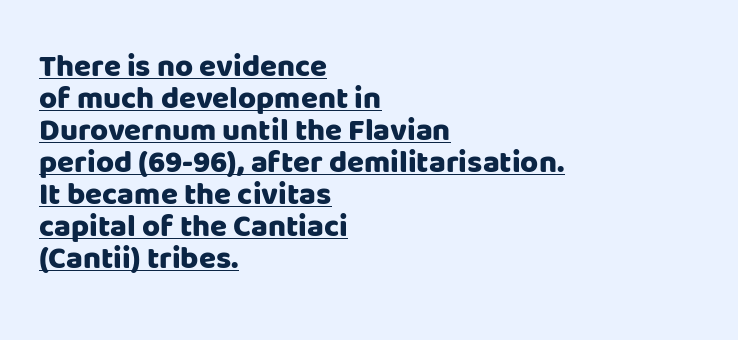
In designer terms, the underline attribute is active on this setting. Horizontal bands of white between lines are thin slivers. Visually the block forms a straight wall on the left and a jagged coastline on the right. In terms of letterspacing, this is plain default setting. The rendering uses a bold face; every stroke is thick and dark.
